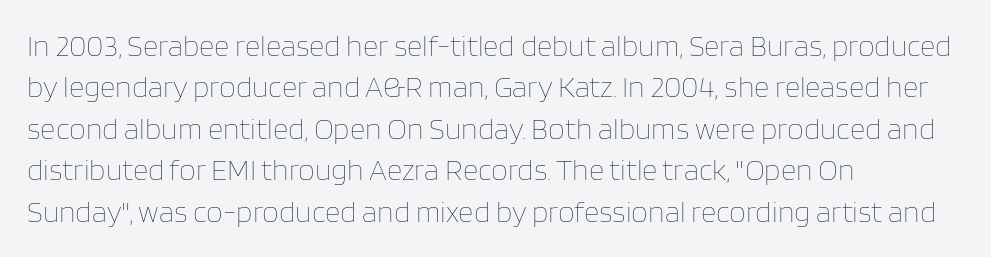
{"italic": "no", "bold": "no", "weight": "thin", "width": "normal", "stroke_contrast": "low", "x_height": "large", "monospaced": "no", "underline": "no", "align": "left", "line_spacing": "normal", "line_spacing_ratio": 1.38, "letter_spacing": "normal", "letter_spacing_em": 0.0, "glyph_px": 30}
